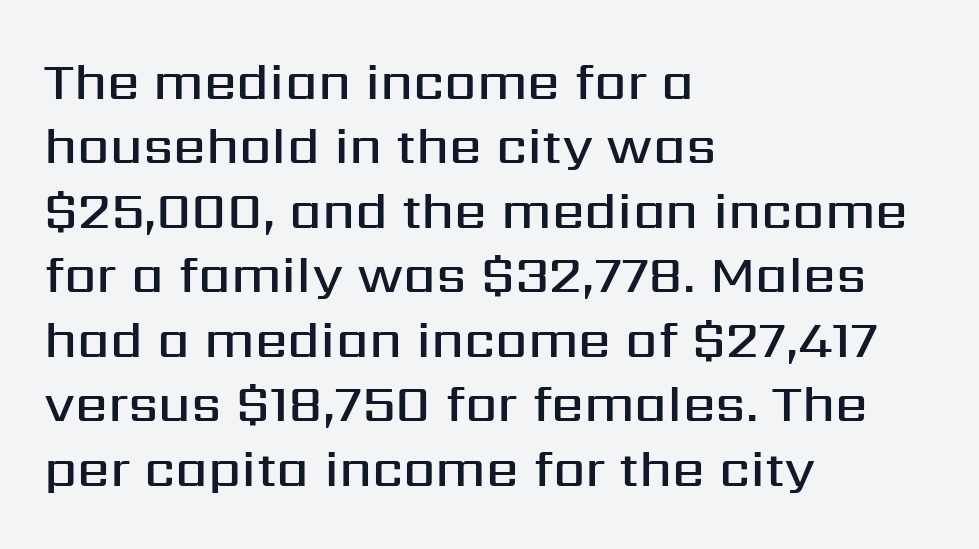
Layout note: lines flush left. In terms of letterspacing, this is plain default setting. Note: no serifs on the glyphs. A bare baseline throughout the passage. Set as a demibold, roughly 600 on the weight scale.
